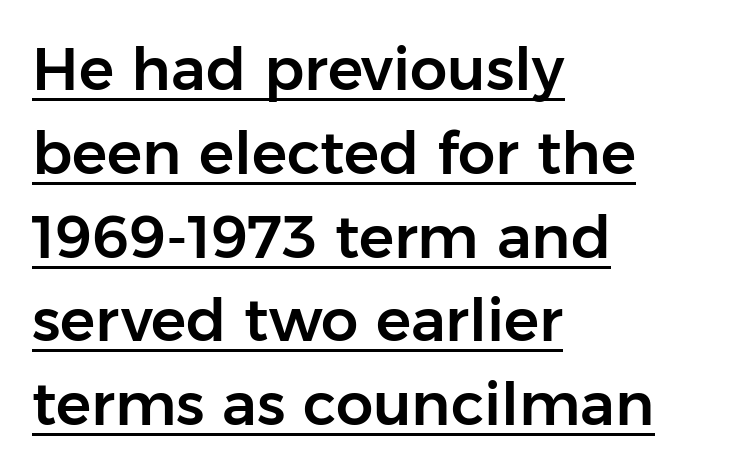
{"serif": "no", "italic": "no", "width": "normal", "stroke_contrast": "low", "x_height": "medium", "monospaced": "no", "underline": "yes", "align": "left", "line_spacing": "normal", "line_spacing_ratio": 1.42, "letter_spacing": "normal", "letter_spacing_em": 0.0, "glyph_px": 59}
